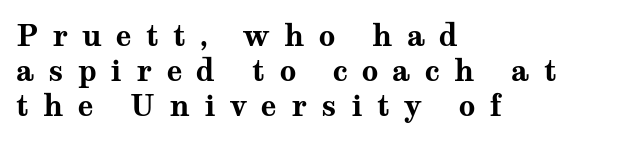
Tall strokes in this sample are plumb rather than angled. Has an underline been added? It has not. Letter spacing: wide. Emphasis by weight is at full strength: bold. Proportional: the letters do not fall into vertical columns. Are there feet on the stems? There are — it's a serif.
